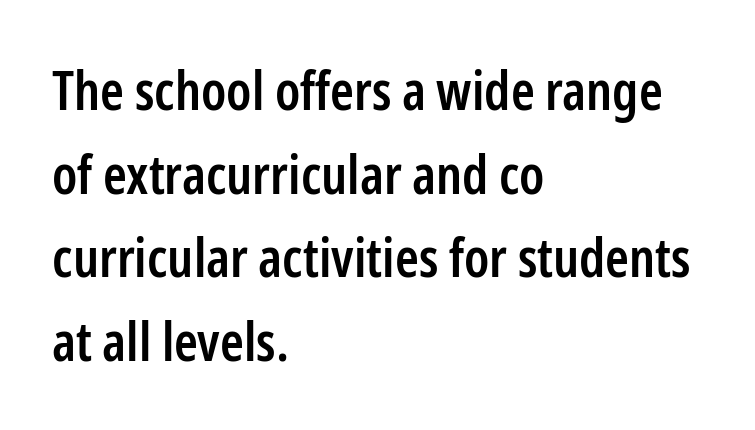
Q: Is the text bold? A: Semi-bold.
Q: Is the text italic (slanted)? A: No, it is upright.
Q: Is the typeface a serif or a sans-serif typeface? A: Sans-serif.
Q: Is the text underlined? A: No.
Q: How is the paragraph aligned? A: Left-aligned.
Q: Is the spacing between letters normal or unusually wide? A: Normal.
Q: Is the spacing between lines tight, normal or loose? A: Normal.
Q: Width (condensed, normal, or wide)? A: Condensed.
Q: Stroke contrast? A: Low.
Q: x-height? A: Medium.
Q: Monospaced? A: No.
